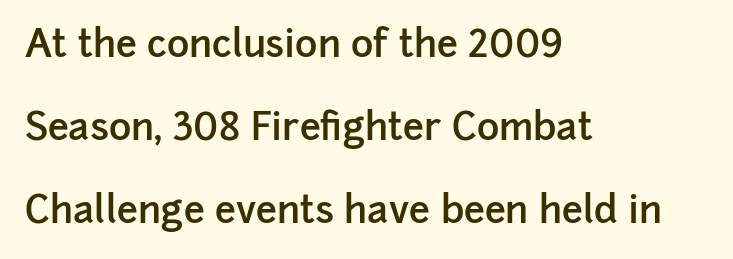
A bit beefed up — I'd call it semibold rather than bold. A roman cut, with each character standing at attention. Students, note that the glyphs here touch the page at normal intervals. Lines of text with bare space underneath. Letterform terminals end flat and unadorned throughout the passage. Each letter keeps its own natural width here, so spacing adapts to shape.
